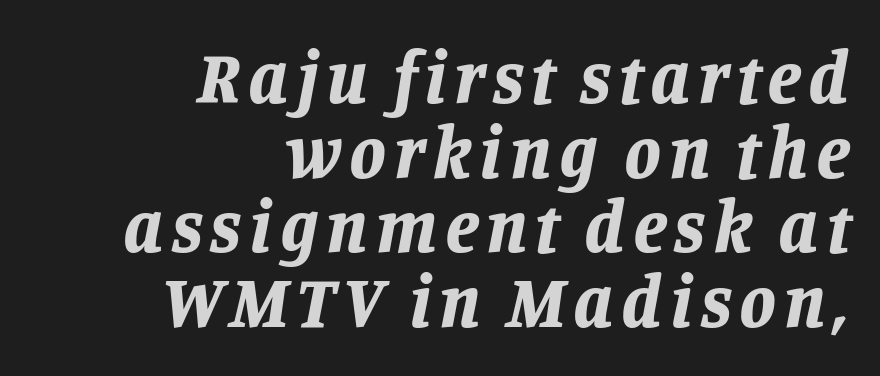
A typesetter would mark this as italic. The passage shown stacks its lines with hardly any gap. Bare-footed words on every line. This is heavy type, rendered in bold. Visually the block forms a straight wall on the right and a jagged coastline on the left.
